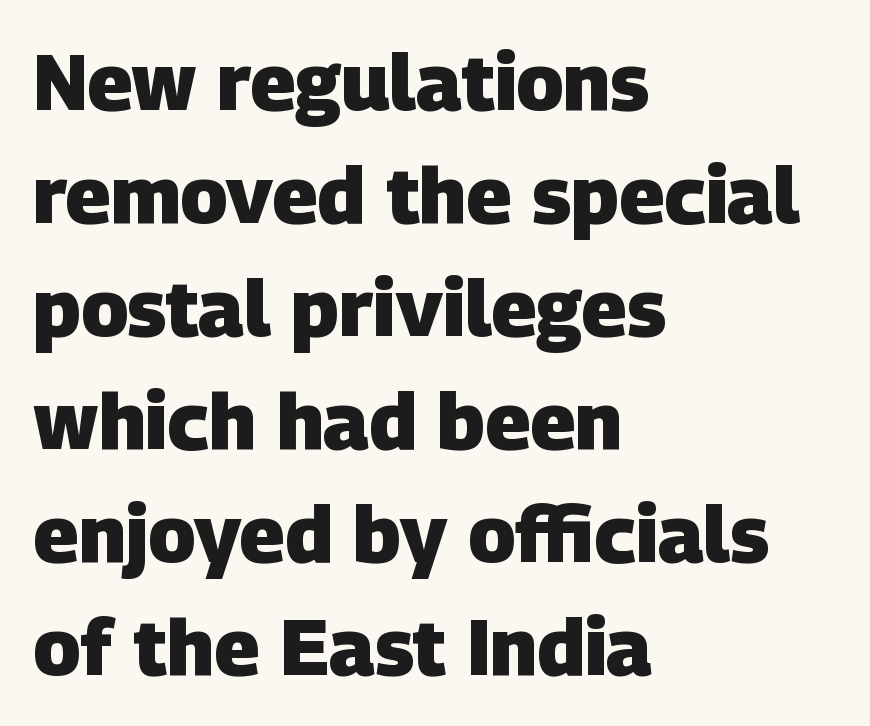
{"serif": "no", "bold": "yes", "weight": "heavy", "width": "normal", "stroke_contrast": "low", "x_height": "large", "monospaced": "no", "underline": "no", "align": "left", "line_spacing": "normal", "line_spacing_ratio": 1.43, "letter_spacing": "normal", "letter_spacing_em": 0.0, "glyph_px": 79}
